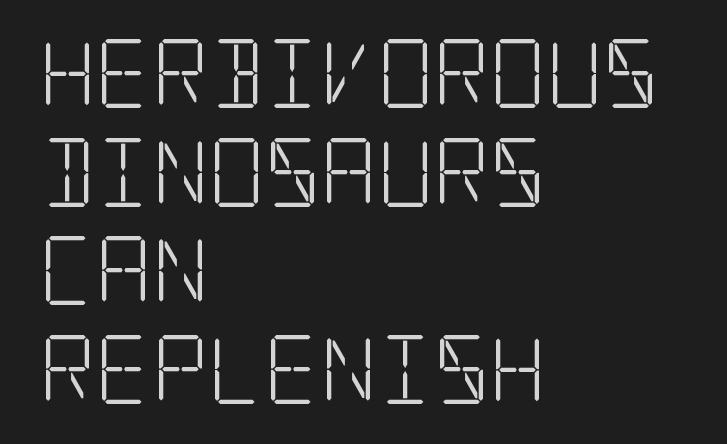
Q: Is the text bold? A: No.
Q: Is the text italic (slanted)? A: No, it is upright.
Q: Is the typeface a serif or a sans-serif typeface? A: Serif.
Q: Is the text underlined? A: No.
Q: How is the paragraph aligned? A: Left-aligned.
Q: Is the spacing between letters normal or unusually wide? A: Normal.
Q: Is the spacing between lines tight, normal or loose? A: Normal.
Q: Width (condensed, normal, or wide)? A: Condensed.
Q: Stroke contrast? A: Low.
Q: x-height? A: Large.
